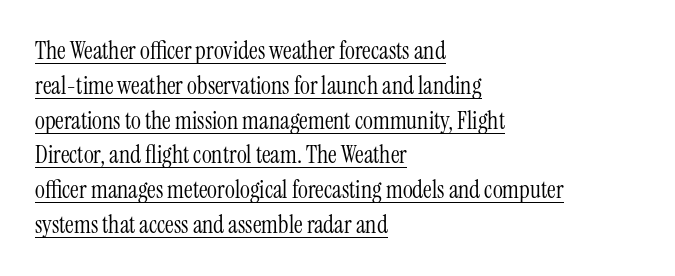
The image shows 24 px text type, upright; set left-aligned, normal line spacing (1.45x), normal letter spacing, underlined.
